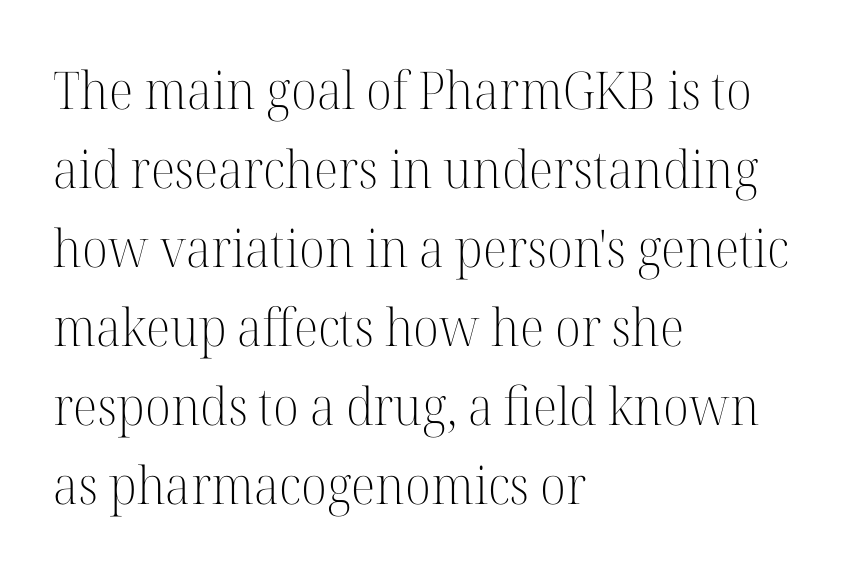
Q: Is the text bold? A: No.
Q: Is the text italic (slanted)? A: No, it is upright.
Q: Is the typeface a serif or a sans-serif typeface? A: Serif.
Q: Is the text underlined? A: No.
Q: How is the paragraph aligned? A: Left-aligned.
Q: Is the spacing between letters normal or unusually wide? A: Normal.
Q: Is the spacing between lines tight, normal or loose? A: Normal.
Q: Width (condensed, normal, or wide)? A: Normal.
Q: Stroke contrast? A: High.
Q: x-height? A: Medium.
Q: Monospaced? A: No.
